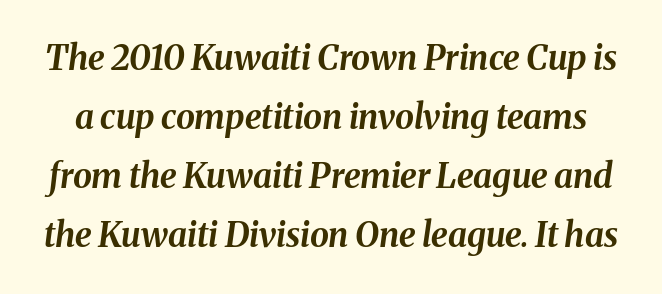
The font is running at its bold setting. The face used here is rendered with its standard letterfit. The space directly below the letters is spotless. The lettering tilts uniformly, giving the passage an italic look.
